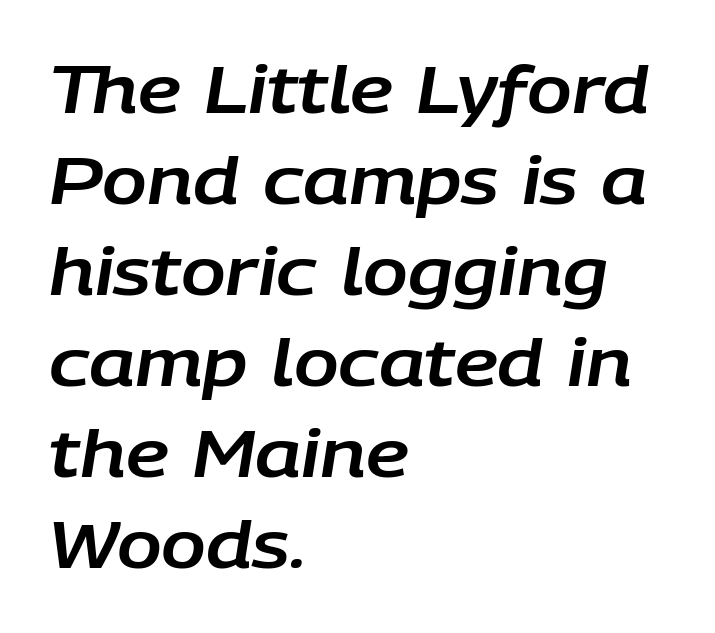
{"italic": "yes", "lean": "right", "slant_degrees": 9, "width": "normal", "stroke_contrast": "low", "x_height": "large", "monospaced": "no", "underline": "no", "align": "left", "line_spacing": "normal", "line_spacing_ratio": 1.38, "letter_spacing": "normal", "letter_spacing_em": 0.0, "glyph_px": 66}
